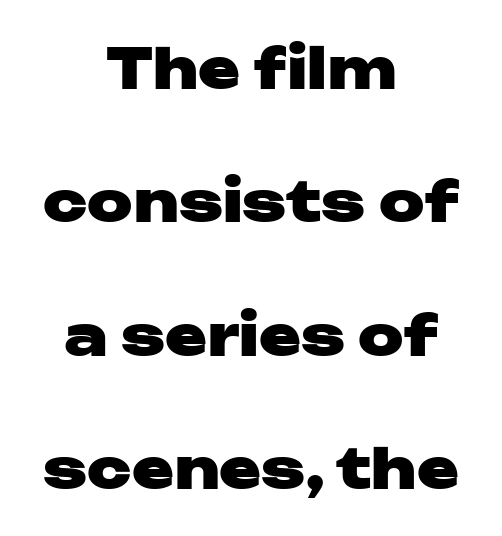
It's the straight-up-and-down kind of type. A sans-serif font was chosen for this passage. You could call the tracking neutral — neither tight nor loose. Horizontal alignment here is central, giving a formal, balanced look.
